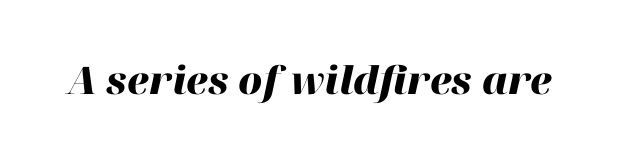
Q: Is the text bold? A: Yes.
Q: Is the text italic (slanted)? A: Yes, it leans right by about 12 degrees.
Q: Is the text underlined? A: No.
Q: Is the spacing between letters normal or unusually wide? A: Normal.
Q: Width (condensed, normal, or wide)? A: Normal.
Q: Stroke contrast? A: High.
Q: x-height? A: Medium.
Q: Monospaced? A: No.
